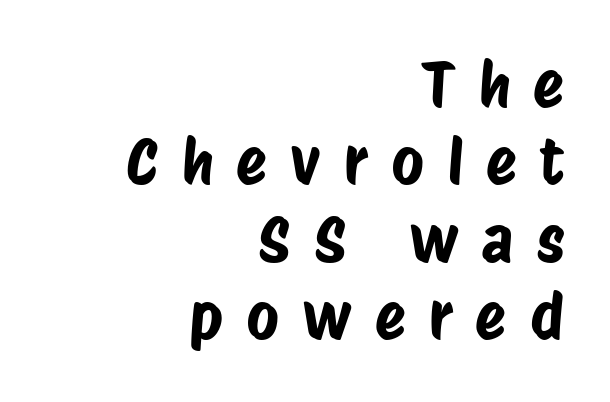
Q: Is the typeface a serif or a sans-serif typeface? A: Sans-serif.
Q: Is the text underlined? A: No.
Q: How is the paragraph aligned? A: Right-aligned.
Q: Is the spacing between letters normal or unusually wide? A: Unusually wide.
Q: Width (condensed, normal, or wide)? A: Condensed.
Q: Stroke contrast? A: Low.
Q: x-height? A: Large.
Q: Monospaced? A: No.
